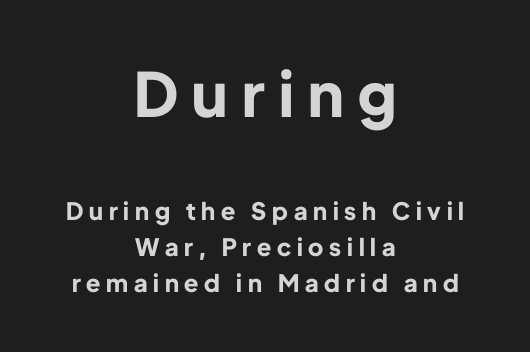
What kind of face is this? One without serifs — a sans. Heft: maximum for text — a bold. Between one letter and the next there's a generous, obvious gap. Is this a fixed-width face? No — the glyphs have proportional, varying widths.
